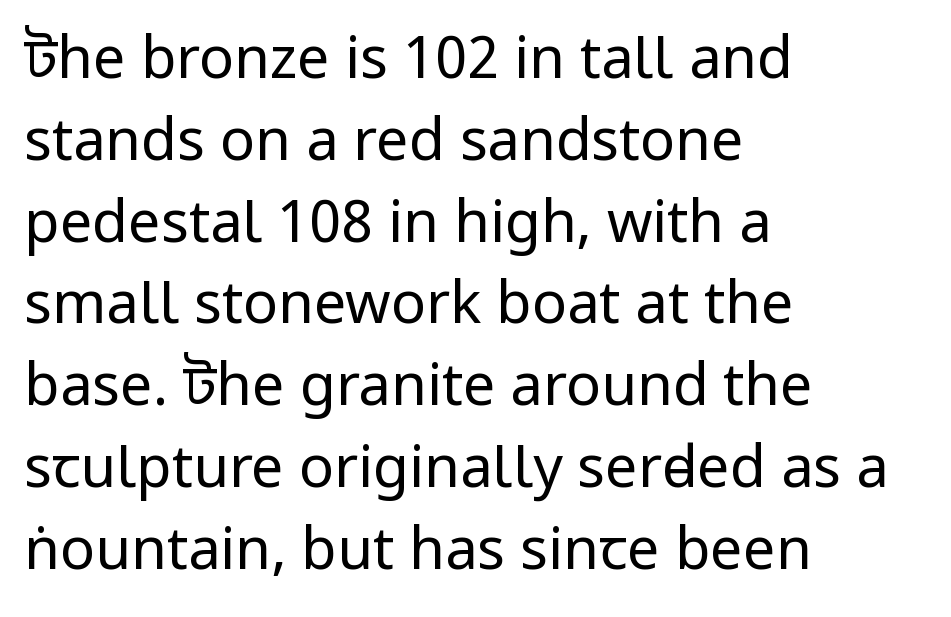
Q: Is the text bold? A: No.
Q: Is the text italic (slanted)? A: No, it is upright.
Q: Is the typeface a serif or a sans-serif typeface? A: Sans-serif.
Q: Is the text underlined? A: No.
Q: How is the paragraph aligned? A: Left-aligned.
Q: Is the spacing between letters normal or unusually wide? A: Normal.
Q: Is the spacing between lines tight, normal or loose? A: Normal.
Q: Width (condensed, normal, or wide)? A: Condensed.
Q: Stroke contrast? A: Low.
Q: x-height? A: Large.
Q: Monospaced? A: No.
